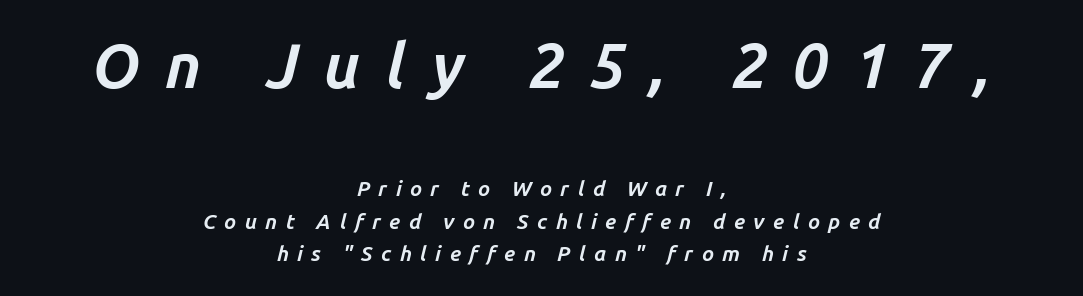
Q: Is the text bold? A: Yes.
Q: Is the text italic (slanted)? A: Yes, it leans right by about 14 degrees.
Q: Is the text underlined? A: No.
Q: How is the paragraph aligned? A: Centered.
Q: Is the spacing between letters normal or unusually wide? A: Unusually wide.
Q: Is the spacing between lines tight, normal or loose? A: Normal.
Q: Which block of text is set in a larger size, the first (top) or the second (bottom)? A: The first (top) one.
Q: Width (condensed, normal, or wide)? A: Normal.
Q: Stroke contrast? A: Low.
Q: x-height? A: Medium.
Q: Monospaced? A: No.
